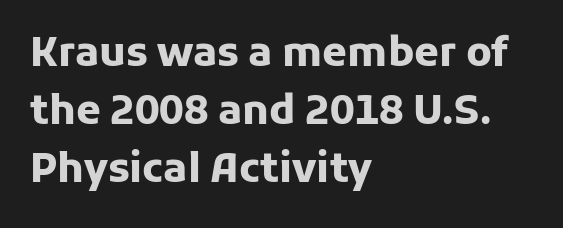
The image shows 40 px heavy sans-serif type, upright; set left-aligned, normal line spacing (1.45x), normal letter spacing, not underlined; low stroke contrast and a medium x-height.
